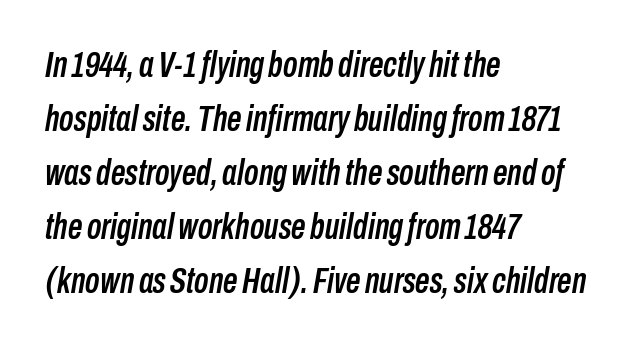
The image shows 36 px condensed type, italic (leaning right); set left-aligned, normal line spacing (1.5x), normal letter spacing, not underlined; low stroke contrast and a medium x-height.
